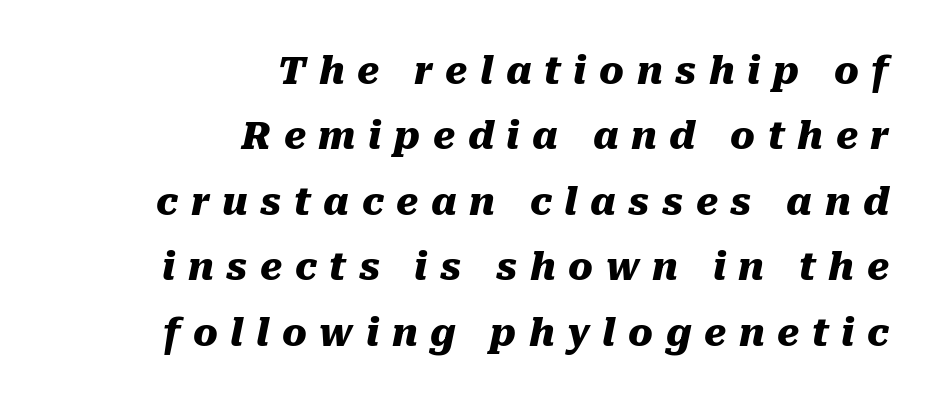
The image shows 37 px heavy type, italic (leaning right); set right-aligned, line spacing 1.77x, unusually wide letter spacing (+0.34 em), not underlined; medium stroke contrast and a medium x-height.
